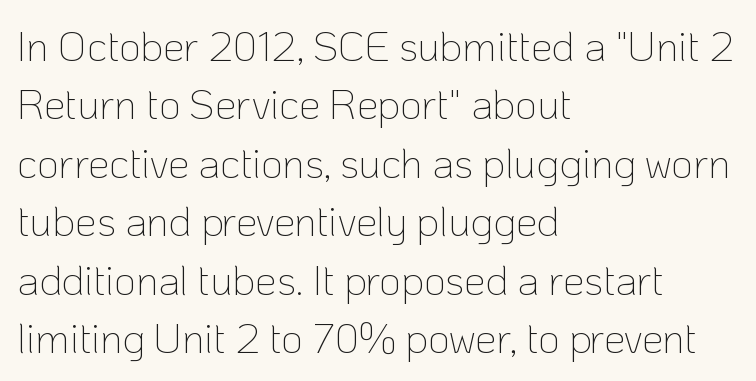
The lines are quadded left. A typesetter would mark this as roman, not italic. Nothing heavy about these letters — not bold at all. The gap between lines stays unmarked. The gaps between neighbouring characters are ordinary and unremarkable. Is there much room between lines? A standard amount, neither cramped nor airy.
